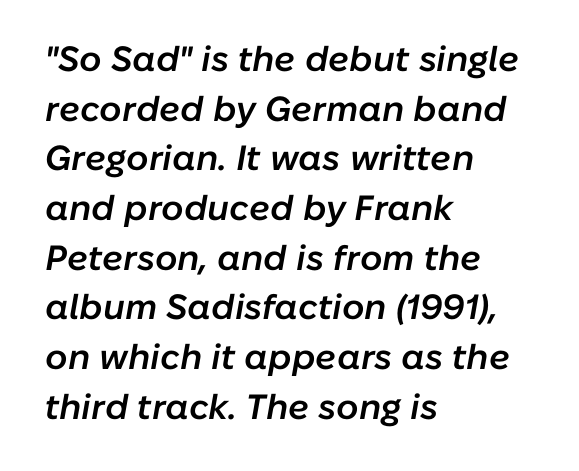
{"italic": "yes", "lean": "right", "slant_degrees": 10, "bold": "semi", "weight": "semibold", "width": "normal", "stroke_contrast": "low", "x_height": "medium", "monospaced": "no", "underline": "no", "align": "left", "line_spacing": "normal", "line_spacing_ratio": 1.42, "letter_spacing": "normal", "letter_spacing_em": 0.0, "glyph_px": 35}
